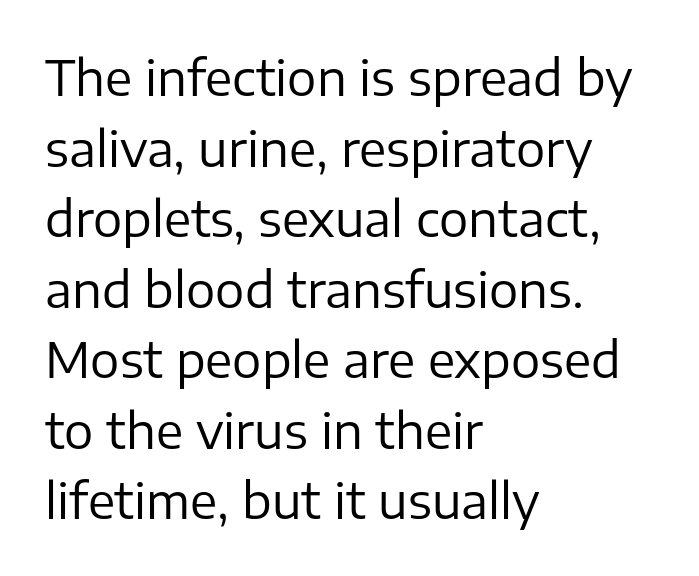
Q: Is the text bold? A: No.
Q: Is the text italic (slanted)? A: No, it is upright.
Q: Is the typeface a serif or a sans-serif typeface? A: Sans-serif.
Q: Is the text underlined? A: No.
Q: How is the paragraph aligned? A: Left-aligned.
Q: Is the spacing between letters normal or unusually wide? A: Normal.
Q: Is the spacing between lines tight, normal or loose? A: Normal.
Q: Width (condensed, normal, or wide)? A: Normal.
Q: Stroke contrast? A: Low.
Q: x-height? A: Medium.
Q: Monospaced? A: No.
